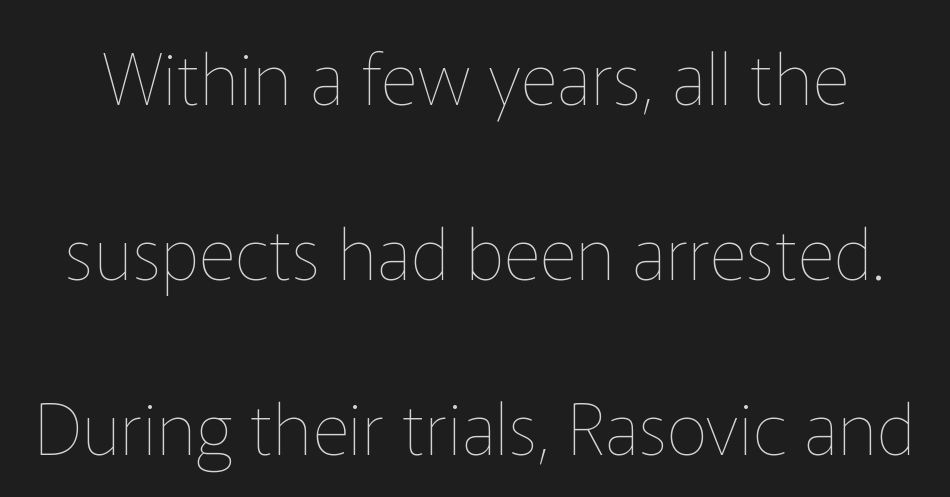
Q: Is the text bold? A: No.
Q: Is the text italic (slanted)? A: No, it is upright.
Q: Is the text underlined? A: No.
Q: Is the spacing between letters normal or unusually wide? A: Normal.
Q: Is the spacing between lines tight, normal or loose? A: Loose.
Q: Width (condensed, normal, or wide)? A: Normal.
Q: Stroke contrast? A: Low.
Q: x-height? A: Medium.
Q: Monospaced? A: No.
